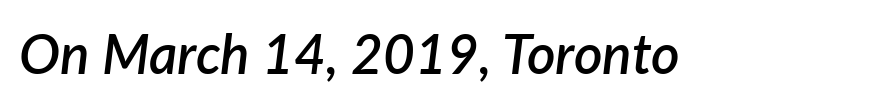
Q: Is the text bold? A: Semi-bold.
Q: Is the text italic (slanted)? A: Yes, it leans right by about 7 degrees.
Q: Is the text underlined? A: No.
Q: Is the spacing between letters normal or unusually wide? A: Normal.
Q: Width (condensed, normal, or wide)? A: Normal.
Q: Stroke contrast? A: Low.
Q: x-height? A: Medium.
Q: Monospaced? A: No.
